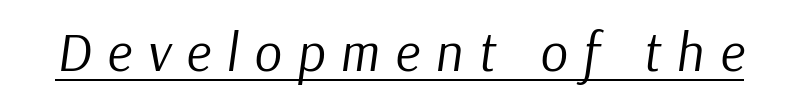
Q: Is the text bold? A: No.
Q: Is the text italic (slanted)? A: Yes, it leans right by about 9 degrees.
Q: Is the text underlined? A: Yes.
Q: Is the spacing between letters normal or unusually wide? A: Unusually wide.
Q: Width (condensed, normal, or wide)? A: Normal.
Q: Stroke contrast? A: Low.
Q: x-height? A: Medium.
Q: Monospaced? A: No.
